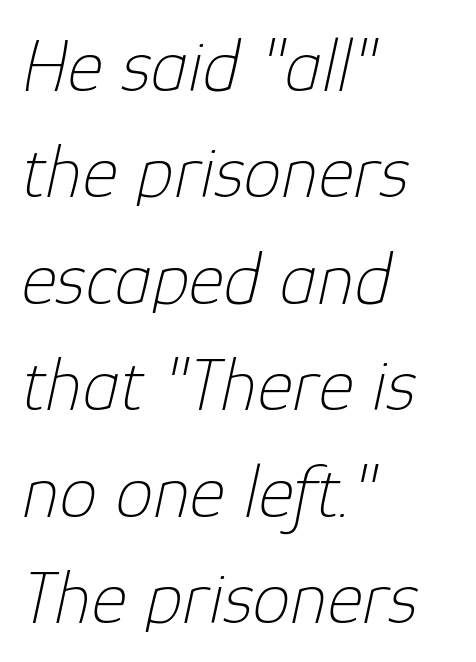
The image shows 76 px thin type, italic (leaning right); set left-aligned, normal line spacing (1.4x), normal letter spacing, not underlined; low stroke contrast and a medium x-height.
